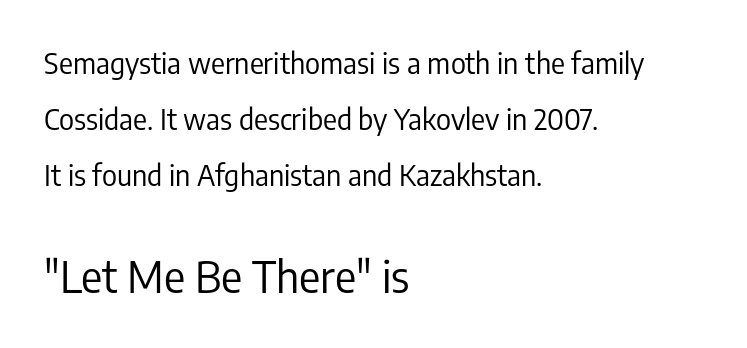
Q: Is the text bold? A: No.
Q: Is the text italic (slanted)? A: No, it is upright.
Q: Is the typeface a serif or a sans-serif typeface? A: Sans-serif.
Q: Is the text underlined? A: No.
Q: How is the paragraph aligned? A: Left-aligned.
Q: Is the spacing between letters normal or unusually wide? A: Normal.
Q: Is the spacing between lines tight, normal or loose? A: Loose.
Q: Which block of text is set in a larger size, the first (top) or the second (bottom)? A: The second (bottom) one.
Q: Width (condensed, normal, or wide)? A: Condensed.
Q: Stroke contrast? A: Low.
Q: x-height? A: Medium.
Q: Monospaced? A: No.
